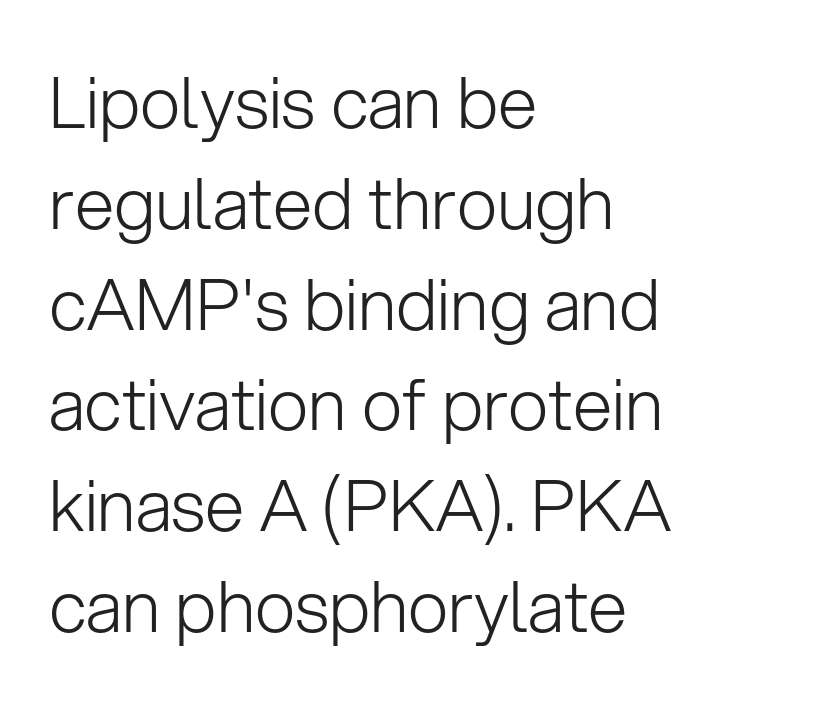
Think standard paragraph weight, or any step lighter than that. This sample keeps an unexceptional amount of space between lines. Letter spacing: default. These lines are rendered in a variable-pitch font.
